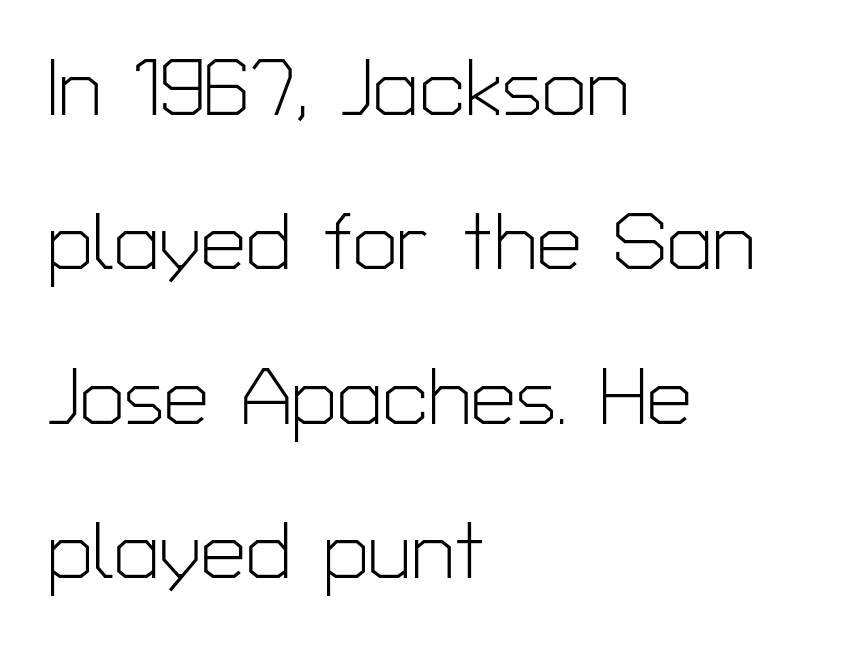
The image shows 80 px light sans-serif type, upright; set left-aligned, loose line spacing (1.93x), normal letter spacing, not underlined; low stroke contrast and a medium x-height.
